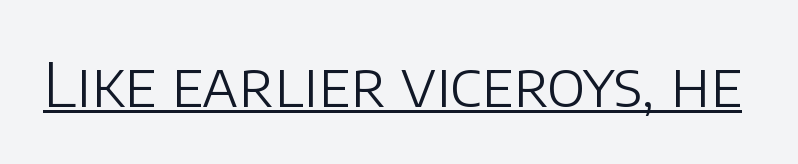
The image shows 62 px light sans-serif type, upright; set normal letter spacing, underlined; low stroke contrast and a large x-height.
